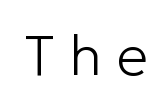
{"serif": "no", "italic": "no", "bold": "no", "weight": "light", "width": "normal", "stroke_contrast": "low", "x_height": "medium", "monospaced": "no", "underline": "no", "letter_spacing": "wide", "letter_spacing_em": 0.25, "glyph_px": 57}
